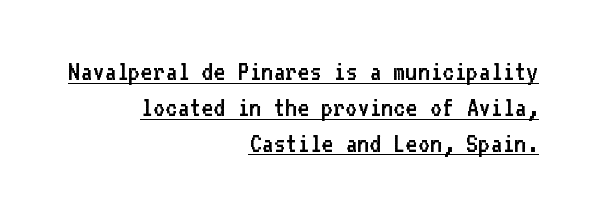
{"serif": "no", "italic": "no", "bold": "no", "weight": "regular", "width": "normal", "stroke_contrast": "low", "x_height": "medium", "monospaced": "yes", "underline": "yes", "align": "right", "line_spacing_ratio": 1.24, "letter_spacing": "normal", "letter_spacing_em": 0.0, "glyph_px": 29}
